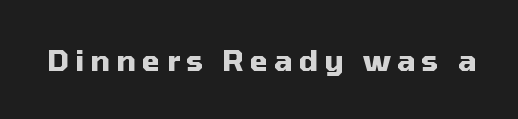
Q: Is the text bold? A: Yes.
Q: Is the text italic (slanted)? A: No, it is upright.
Q: Is the typeface a serif or a sans-serif typeface? A: Sans-serif.
Q: Is the text underlined? A: No.
Q: Is the spacing between letters normal or unusually wide? A: Unusually wide.
Q: Width (condensed, normal, or wide)? A: Normal.
Q: Stroke contrast? A: Medium.
Q: x-height? A: Medium.
Q: Monospaced? A: No.
